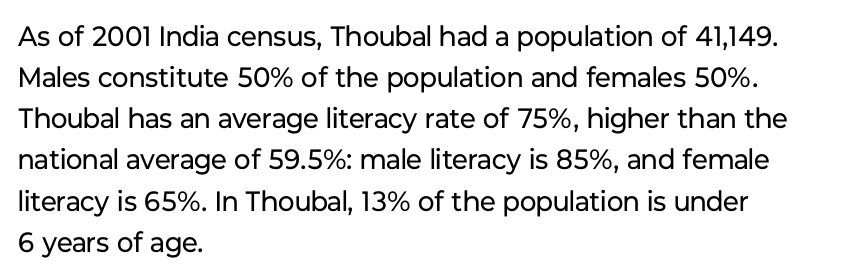
The image shows 28 px regular-weight sans-serif type, upright; set left-aligned, normal line spacing (1.47x), normal letter spacing, not underlined; low stroke contrast and a medium x-height.
